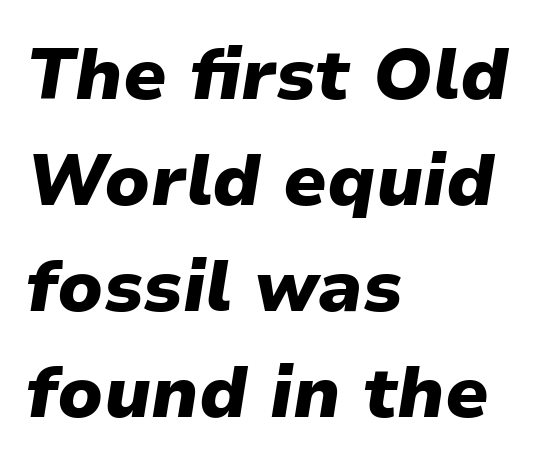
Only glyphs here, with clear space below each row. As a designer I'd log this as weight 700, bold. Reading down the column, the eye jumps a familiar distance to each next line. The typesetter chose a ragged-right arrangement here. Is this a fixed-width face? No — the glyphs have proportional, varying widths. Honestly, the letter spacing is just normal — you wouldn't notice it.
